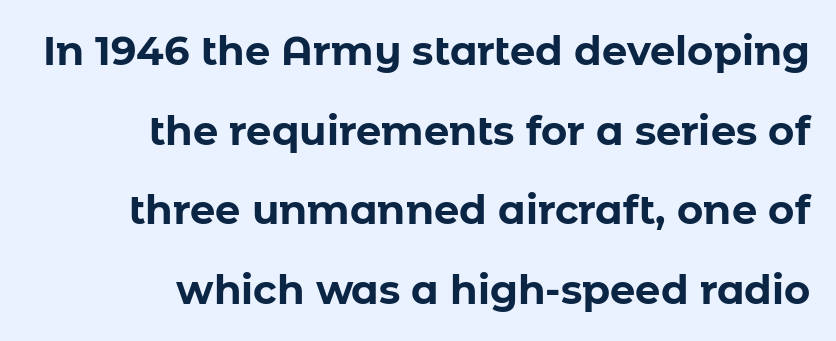
{"serif": "no", "italic": "no", "bold": "yes", "weight": "bold", "width": "normal", "stroke_contrast": "low", "x_height": "medium", "monospaced": "no", "underline": "no", "align": "right", "line_spacing": "loose", "line_spacing_ratio": 1.99, "letter_spacing": "normal", "letter_spacing_em": 0.0, "glyph_px": 40}
